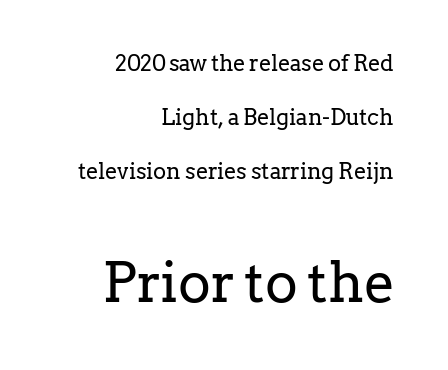
The image shows 55 px regular-weight serif type, upright; set right-aligned, loose line spacing (2.46x), normal letter spacing, not underlined; the second (bottom) block is 2.5x larger; low stroke contrast and a medium x-height.
